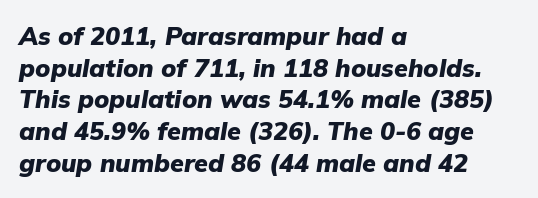
On the weight axis this lands at bold, roughly 700. The tracking reads as untouched default to a designer's eye. The lettering tilts uniformly, giving the passage an italic look. Nobody drew a line under any word here. The ragged edge is on the right, which tells us the setting is flush left.
